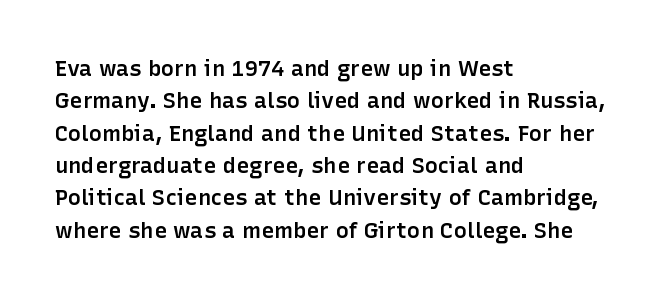
One glance says typical: line gaps are just what's usual. Type without underlining. The passage is arranged the way most books set body copy — flush left. The passage shown has conventional tracking throughout.
